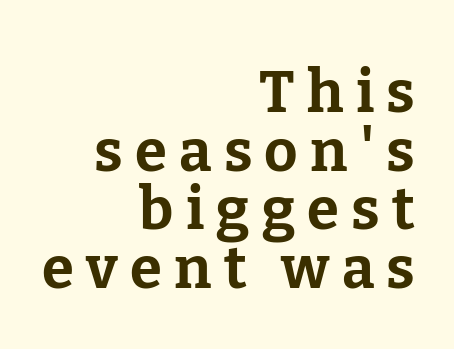
{"serif": "yes", "italic": "no", "bold": "yes", "weight": "bold", "width": "normal", "stroke_contrast": "low", "x_height": "medium", "monospaced": "no", "underline": "no", "align": "right", "line_spacing": "tight", "line_spacing_ratio": 1.01, "letter_spacing": "wide", "letter_spacing_em": 0.21, "glyph_px": 58}
